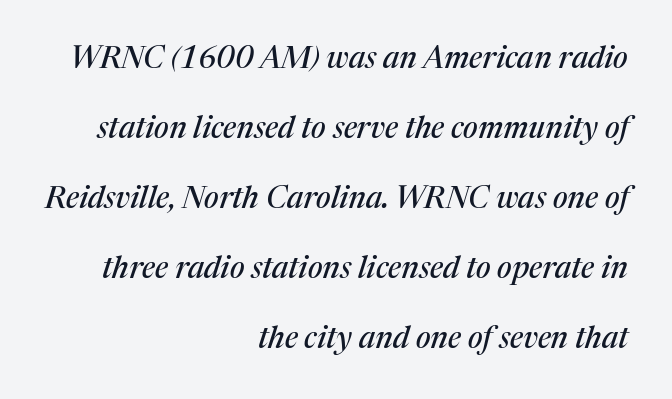
The image shows 30 px serif type, italic (leaning right); set right-aligned, loose line spacing (2.33x), normal letter spacing, not underlined; medium stroke contrast and a medium x-height.
